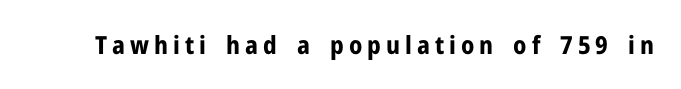
Q: Is the text bold? A: Yes.
Q: Is the text italic (slanted)? A: No, it is upright.
Q: Is the text underlined? A: No.
Q: Is the spacing between letters normal or unusually wide? A: Unusually wide.
